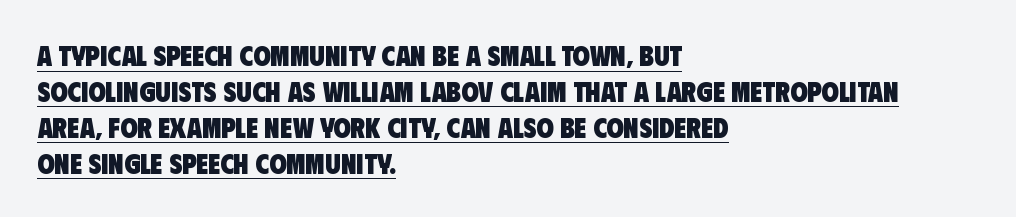
The text block is weighted toward the left margin, trailing off unevenly rightward. These words are printed bold, with thick strokes throughout. Honestly, the row spacing looks completely unremarkable. The passage shown is underscored from start to finish.
